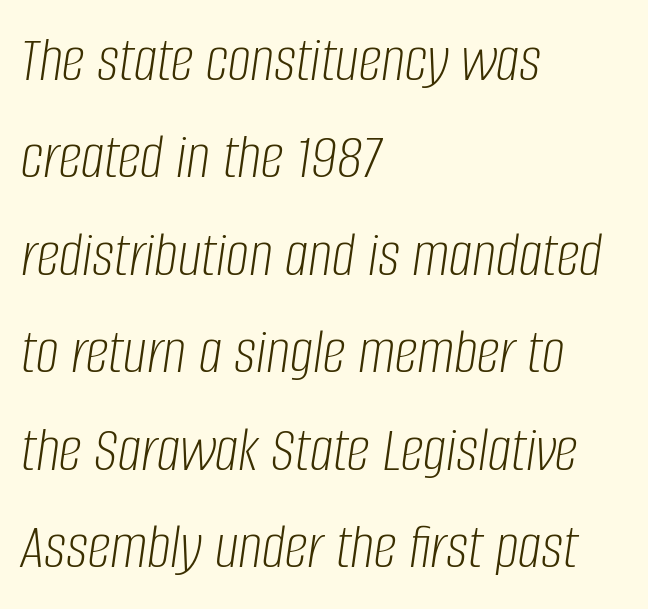
The image shows 65 px light, condensed type, italic (leaning right); set left-aligned, normal line spacing (1.5x), normal letter spacing, not underlined; low stroke contrast and a large x-height.
